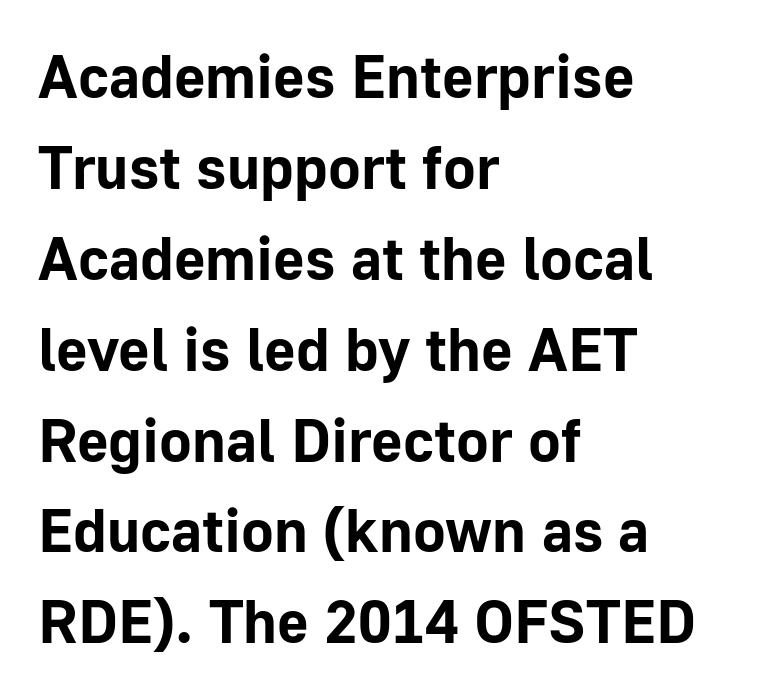
The image shows 61 px bold sans-serif type, upright; set left-aligned, normal line spacing (1.49x), normal letter spacing, not underlined; low stroke contrast and a medium x-height.
